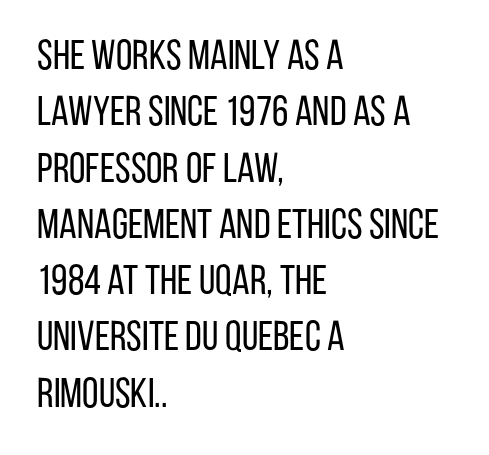
A clean baseline with only descenders dipping below it. All the whitespace from short lines collects on the right. Varying glyph widths throughout — classic text-font behaviour. The passage shown is typeset with a sans-serif family. No extra tracking has been applied to these lines.
